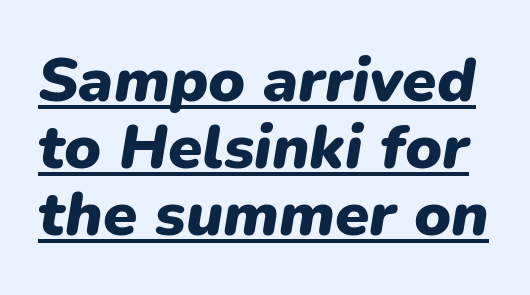
Note the varied advance widths — an 'i' is clearly narrower than an 'm'. Characters follow at the spacing the type designer built in. Tall strokes in this sample are angled rather than plumb. Caption: bold face, heavy strokes. Reading down the column, the eye jumps only a short way to each next line.
